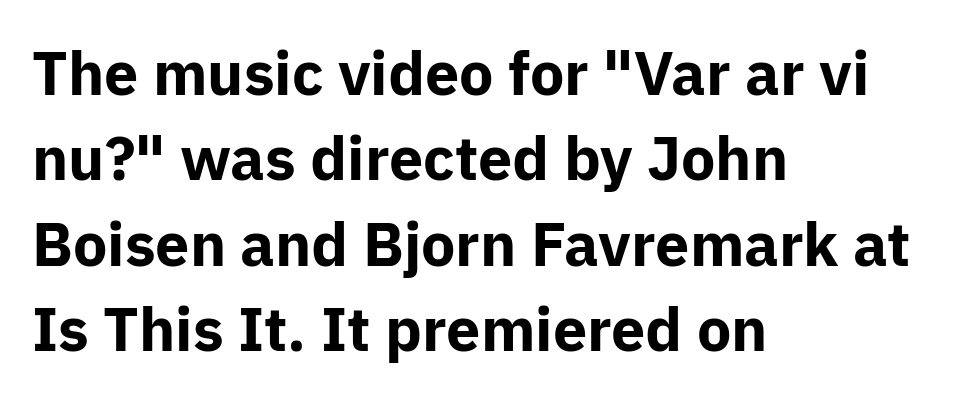
The image shows 61 px bold sans-serif type, upright; set left-aligned, normal line spacing (1.4x), normal letter spacing, not underlined; low stroke contrast and a medium x-height.
